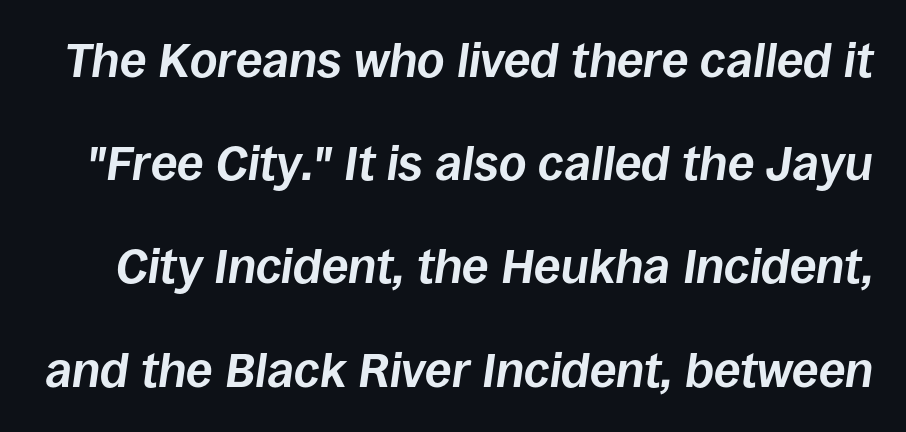
Q: Is the text bold? A: Yes.
Q: Is the text italic (slanted)? A: Yes, it leans right by about 8 degrees.
Q: Is the text underlined? A: No.
Q: Is the spacing between letters normal or unusually wide? A: Normal.
Q: Is the spacing between lines tight, normal or loose? A: Loose.
Q: Width (condensed, normal, or wide)? A: Normal.
Q: Stroke contrast? A: Low.
Q: x-height? A: Large.
Q: Monospaced? A: No.
